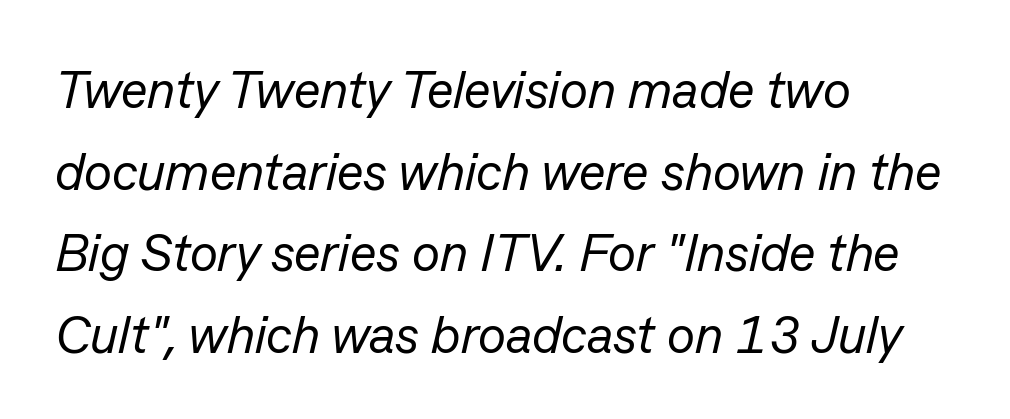
The image shows 52 px regular-weight type, italic (leaning right); set left-aligned, normal line spacing (1.57x), normal letter spacing, not underlined; low stroke contrast and a medium x-height.
